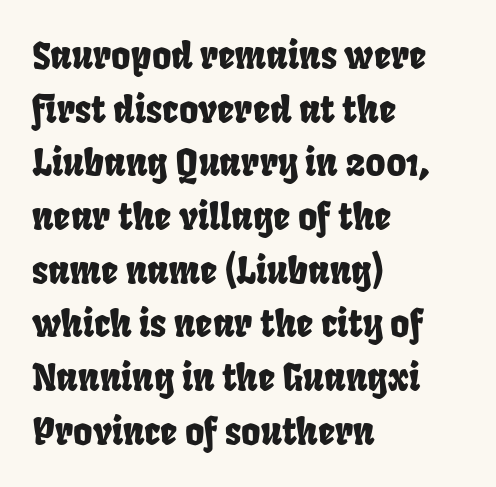
{"serif": "no", "width": "condensed", "stroke_contrast": "low", "x_height": "large", "monospaced": "no", "underline": "no", "align": "left", "line_spacing": "normal", "line_spacing_ratio": 1.45, "letter_spacing": "normal", "letter_spacing_em": 0.0, "glyph_px": 37}
